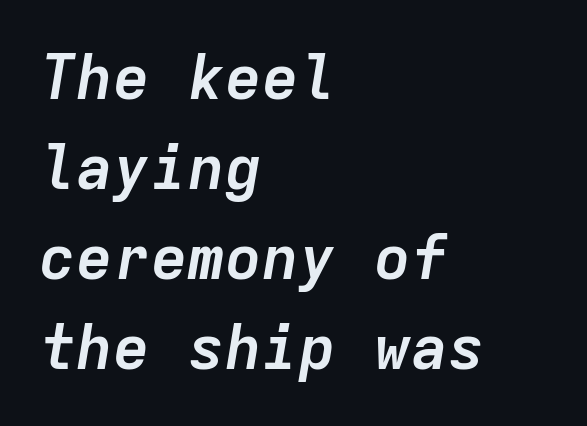
Words appear dense and cohesive because spacing is normal. Descenders are the only things crossing below the line. This block has exactly the height ordinary leading produces. Quick note: italic. The font is running at its bold setting. The passage shown is typed in a monospace face where columns stay perfectly aligned.
